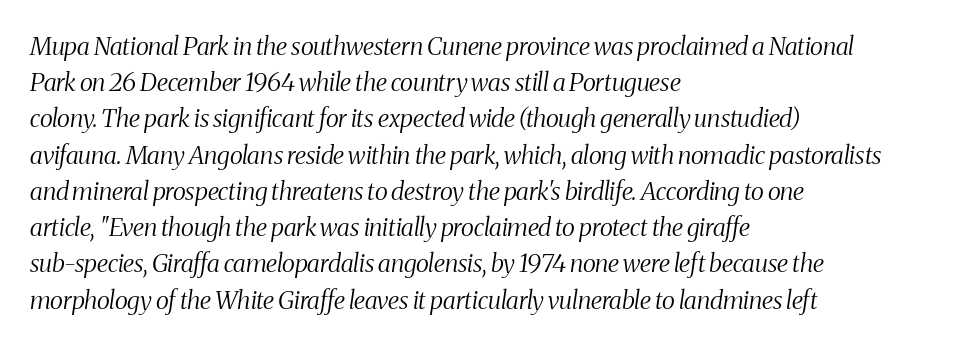
This is oblique type, the kind used for emphasis or titles. Tracking here is standard; glyphs follow each other at the usual distance. Compared with a typical body face, this is equally light or lighter still. The lines are quadded left.
